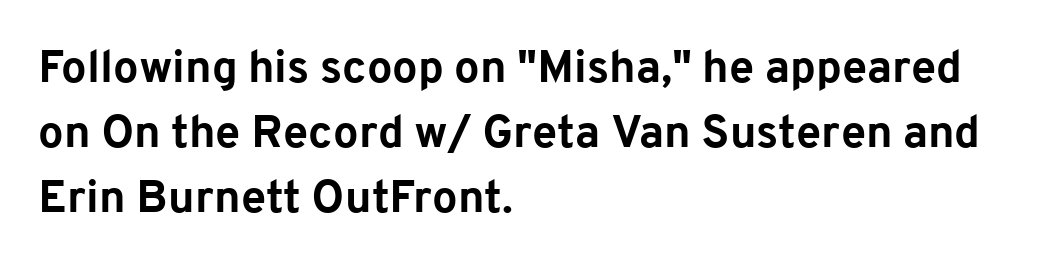
Type style note: lacks serifs. How heavy is the stroke? Heavy — this is a bold. Quick note: interline space is typical. The face used here is proportionally spaced, like ordinary book or web type. The strip under each line holds only bare page.
